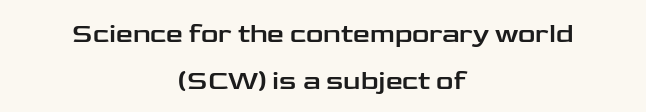
Q: Is the text italic (slanted)? A: No, it is upright.
Q: Is the text underlined? A: No.
Q: How is the paragraph aligned? A: Centered.
Q: Is the spacing between letters normal or unusually wide? A: Normal.
